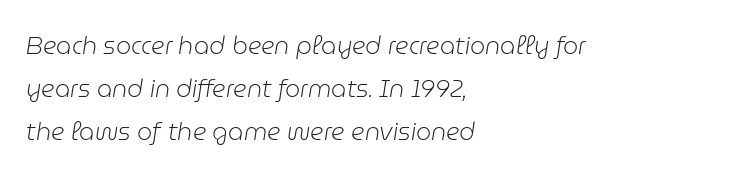
The image shows 24 px text type, italic (leaning right); set left-aligned, line spacing 1.79x, normal letter spacing, not underlined.
